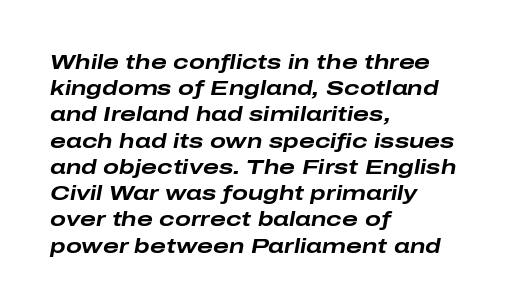
Notice how descenders clear the ascenders below comfortably — that's standard leading. The passage shown is not underscored anywhere. These lines are set flush left with a ragged right edge. Quick note: italic. This is heavy type, rendered in bold.
